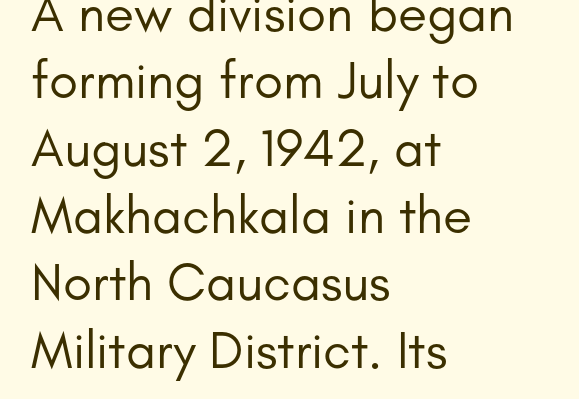
{"serif": "no", "italic": "no", "bold": "no", "weight": "regular", "width": "normal", "stroke_contrast": "low", "x_height": "small", "monospaced": "no", "underline": "no", "align": "left", "line_spacing": "normal", "line_spacing_ratio": 1.27, "letter_spacing": "normal", "letter_spacing_em": 0.0, "glyph_px": 53}
